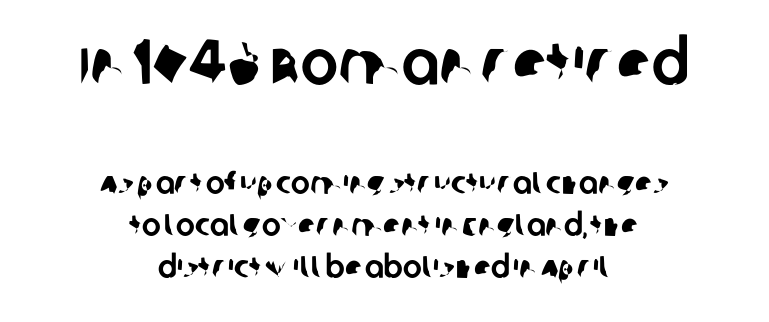
The image shows 63 px sans-serif type; set centered, normal line spacing (1.32x), normal letter spacing, not underlined; the first (top) block is 1.97x larger; low stroke contrast and a large x-height.
